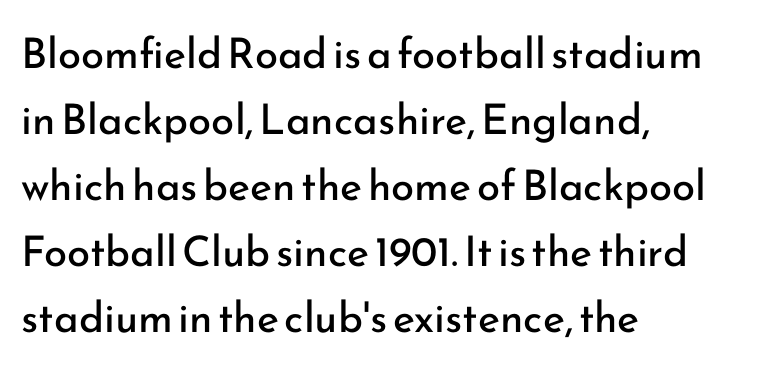
{"serif": "no", "italic": "no", "bold": "no", "weight": "regular", "width": "normal", "stroke_contrast": "low", "x_height": "small", "monospaced": "no", "underline": "no", "align": "left", "line_spacing": "normal", "line_spacing_ratio": 1.57, "letter_spacing": "normal", "letter_spacing_em": 0.0, "glyph_px": 42}
